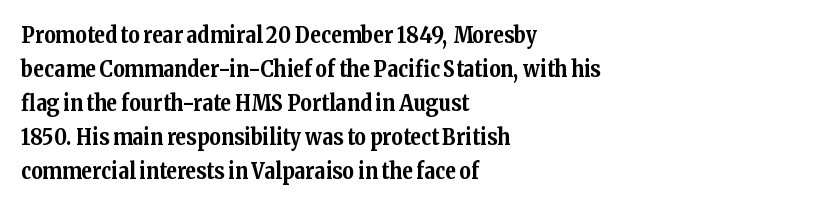
{"italic": "no", "bold": "yes", "underline": "no", "align": "left", "line_spacing": "normal", "line_spacing_ratio": 1.55, "letter_spacing": "normal", "letter_spacing_em": 0.0, "glyph_px": 22}
